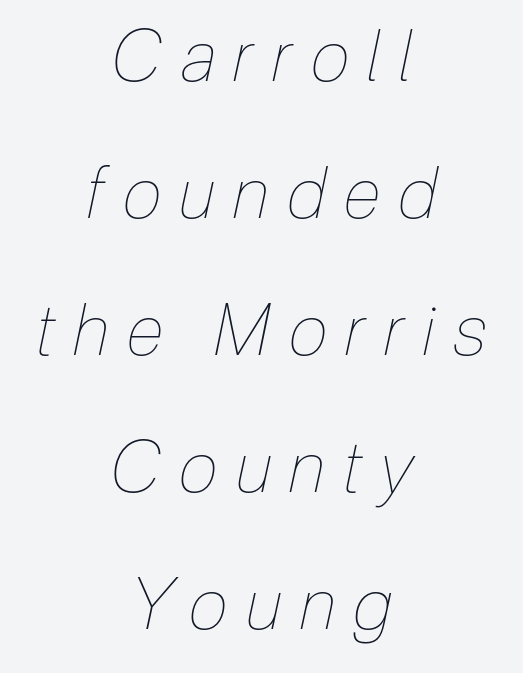
{"italic": "yes", "lean": "right", "slant_degrees": 12, "bold": "no", "weight": "thin", "width": "condensed", "stroke_contrast": "low", "x_height": "medium", "monospaced": "no", "underline": "no", "align": "center", "line_spacing": "loose", "line_spacing_ratio": 1.93, "letter_spacing": "wide", "letter_spacing_em": 0.26, "glyph_px": 71}
